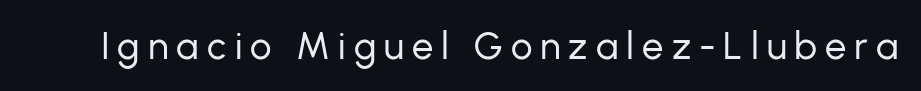
Lines of text with bare space underneath. Each word looks stretched out because of the extra space between its letters. The letters stand straight up with perfectly vertical stems. You could not count columns in this text — the font is proportionally spaced.
